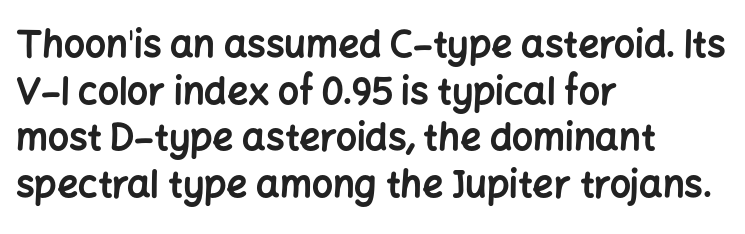
{"serif": "no", "italic": "no", "bold": "yes", "weight": "bold", "width": "normal", "stroke_contrast": "low", "x_height": "medium", "monospaced": "no", "underline": "no", "align": "left", "line_spacing": "normal", "line_spacing_ratio": 1.26, "letter_spacing": "normal", "letter_spacing_em": 0.0, "glyph_px": 37}
